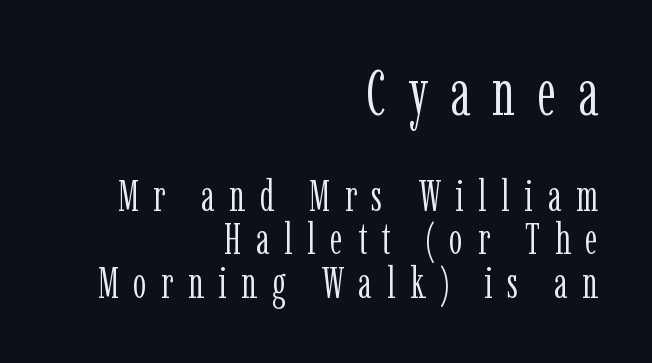
Q: Is the text bold? A: No.
Q: Is the text italic (slanted)? A: No, it is upright.
Q: Is the typeface a serif or a sans-serif typeface? A: Serif.
Q: Is the text underlined? A: No.
Q: How is the paragraph aligned? A: Right-aligned.
Q: Is the spacing between letters normal or unusually wide? A: Unusually wide.
Q: Is the spacing between lines tight, normal or loose? A: Tight.
Q: Which block of text is set in a larger size, the first (top) or the second (bottom)? A: The first (top) one.
Q: Width (condensed, normal, or wide)? A: Condensed.
Q: Stroke contrast? A: Low.
Q: x-height? A: Medium.
Q: Monospaced? A: No.
